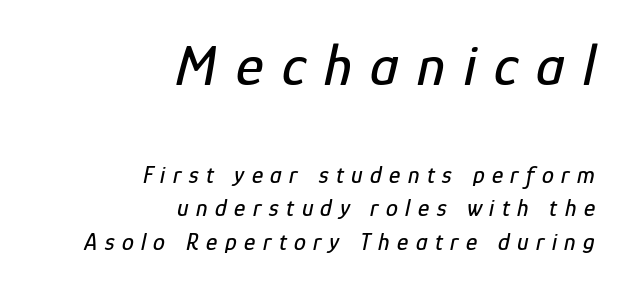
Q: Is the text italic (slanted)? A: Yes, it leans right by about 12 degrees.
Q: Is the text underlined? A: No.
Q: How is the paragraph aligned? A: Right-aligned.
Q: Is the spacing between letters normal or unusually wide? A: Unusually wide.
Q: Is the spacing between lines tight, normal or loose? A: Normal.
Q: Which block of text is set in a larger size, the first (top) or the second (bottom)? A: The first (top) one.
Q: Width (condensed, normal, or wide)? A: Condensed.
Q: Stroke contrast? A: Low.
Q: x-height? A: Medium.
Q: Monospaced? A: No.
